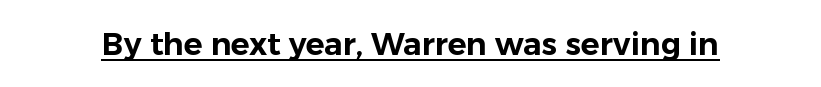
{"serif": "no", "italic": "no", "width": "normal", "stroke_contrast": "low", "x_height": "medium", "monospaced": "no", "underline": "yes", "letter_spacing": "normal", "letter_spacing_em": 0.0, "glyph_px": 31}
